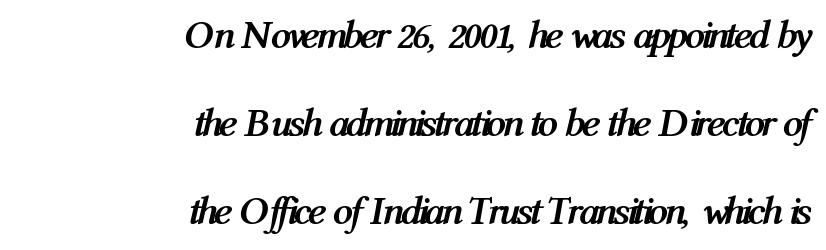
Regarding leading, the lines here are spaced well apart. Spacing verdict: proportional, widths tailored to each character. Line endings align vertically; line beginnings do not. The sample has been set heavy, in full bold.
